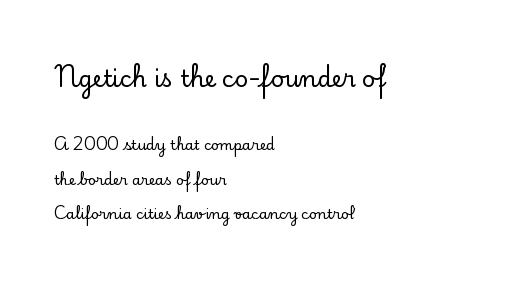
Left-aligned paragraph, ragged on the right. The rendering uses a large line-height, opening up the rows. Each row of text sits above clean, open space. A student would notice the top passage is typeset larger than what follows. It's the straight-up-and-down kind of type. Spacing between characters is what you'd get straight out of the box.
